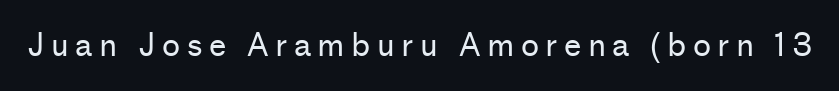
Q: Is the text bold? A: No.
Q: Is the text italic (slanted)? A: No, it is upright.
Q: Is the typeface a serif or a sans-serif typeface? A: Sans-serif.
Q: Is the text underlined? A: No.
Q: Is the spacing between letters normal or unusually wide? A: Unusually wide.
Q: Width (condensed, normal, or wide)? A: Normal.
Q: Stroke contrast? A: Low.
Q: x-height? A: Medium.
Q: Monospaced? A: No.
